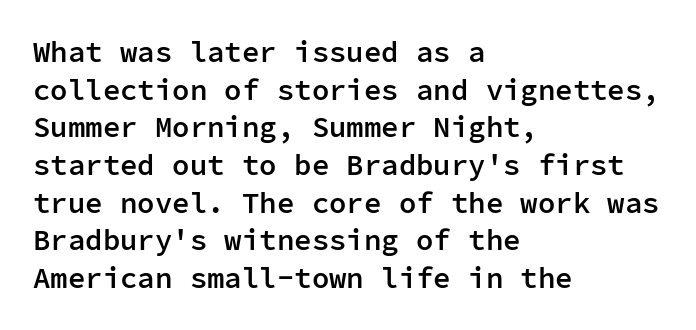
Every stem runs plumb, perpendicular to the baseline. Each line starts at the same left margin while the right side varies. The zone under the glyphs is completely vacant. Nothing unusual about the tracking: characters are spaced as the font intends. Honestly, the row spacing looks completely unremarkable. Emphasis by weight is partial: semibold.
